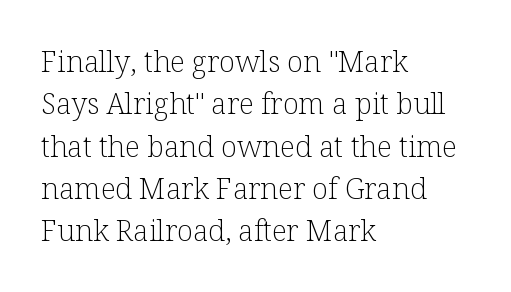
The passage shown is typed in a proportional face where columns would drift. One glance says typical: line gaps are just what's usual. The letterforms sit shoulder to shoulder at normal distance. Does the type have serifs? Yes, each stem ends in a small foot. Which margin do the lines hug? The left one — the right edge is uneven.
